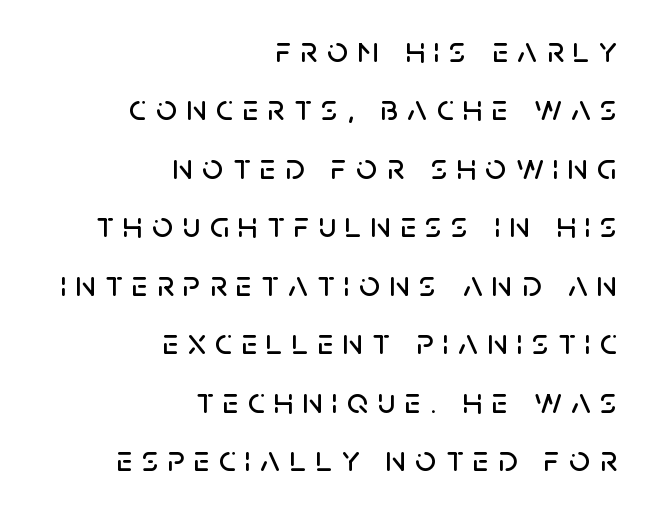
Q: Is the text italic (slanted)? A: No, it is upright.
Q: Is the typeface a serif or a sans-serif typeface? A: Sans-serif.
Q: Is the text underlined? A: No.
Q: How is the paragraph aligned? A: Right-aligned.
Q: Is the spacing between letters normal or unusually wide? A: Unusually wide.
Q: Is the spacing between lines tight, normal or loose? A: Normal.
Q: Width (condensed, normal, or wide)? A: Normal.
Q: Stroke contrast? A: Low.
Q: x-height? A: Large.
Q: Monospaced? A: No.
